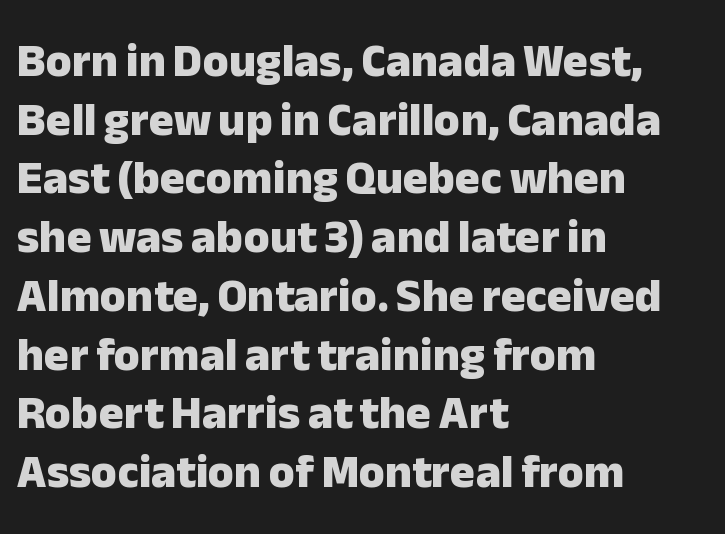
Q: Is the text bold? A: Yes.
Q: Is the text italic (slanted)? A: No, it is upright.
Q: Is the typeface a serif or a sans-serif typeface? A: Sans-serif.
Q: Is the text underlined? A: No.
Q: How is the paragraph aligned? A: Left-aligned.
Q: Is the spacing between letters normal or unusually wide? A: Normal.
Q: Is the spacing between lines tight, normal or loose? A: Normal.
Q: Width (condensed, normal, or wide)? A: Normal.
Q: Stroke contrast? A: Low.
Q: x-height? A: Medium.
Q: Monospaced? A: No.
